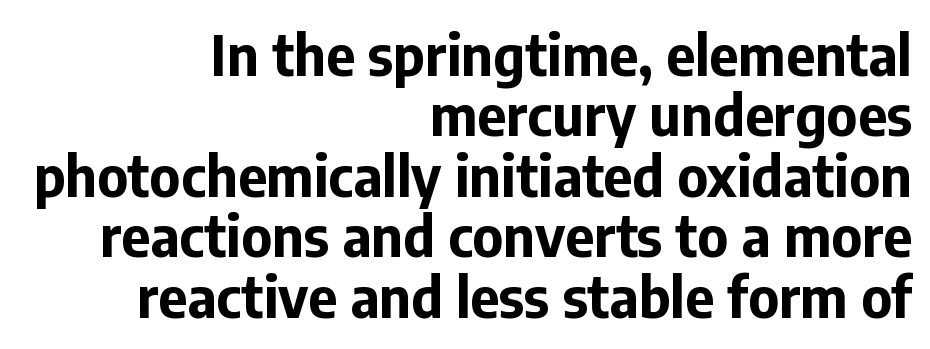
The image shows 56 px bold sans-serif type, upright; set right-aligned, tight line spacing (1.08x), normal letter spacing, not underlined; low stroke contrast and a medium x-height.
